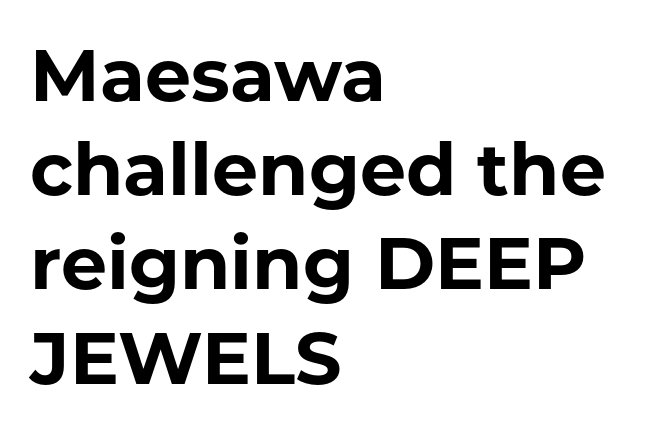
The image shows 73 px bold sans-serif type, upright; set left-aligned, normal line spacing (1.29x), normal letter spacing, not underlined; low stroke contrast and a medium x-height.
